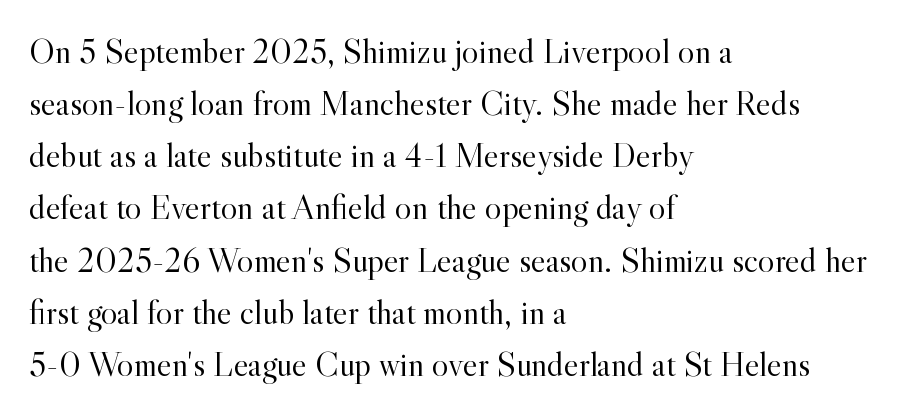
Q: Is the text bold? A: No.
Q: Is the text italic (slanted)? A: No, it is upright.
Q: Is the typeface a serif or a sans-serif typeface? A: Serif.
Q: Is the text underlined? A: No.
Q: How is the paragraph aligned? A: Left-aligned.
Q: Is the spacing between letters normal or unusually wide? A: Normal.
Q: Is the spacing between lines tight, normal or loose? A: Normal.
Q: Width (condensed, normal, or wide)? A: Normal.
Q: x-height? A: Small.
Q: Monospaced? A: No.
